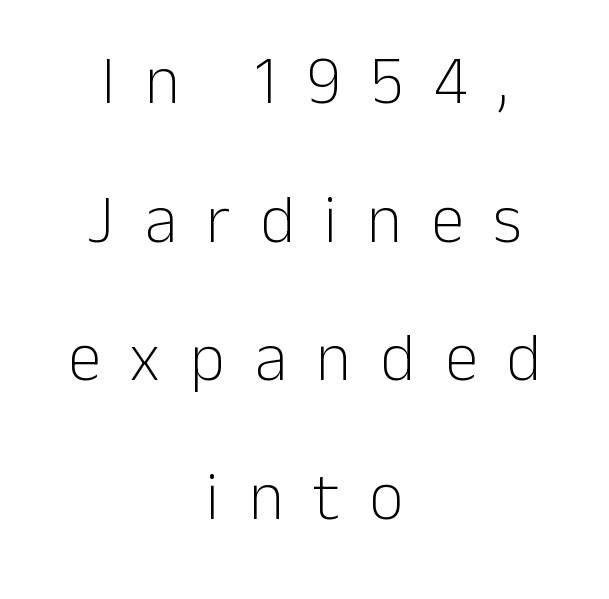
Q: Is the text bold? A: No.
Q: Is the text italic (slanted)? A: No, it is upright.
Q: Is the typeface a serif or a sans-serif typeface? A: Sans-serif.
Q: Is the text underlined? A: No.
Q: How is the paragraph aligned? A: Centered.
Q: Is the spacing between letters normal or unusually wide? A: Unusually wide.
Q: Is the spacing between lines tight, normal or loose? A: Loose.
Q: Width (condensed, normal, or wide)? A: Normal.
Q: Stroke contrast? A: Low.
Q: x-height? A: Medium.
Q: Monospaced? A: No.
